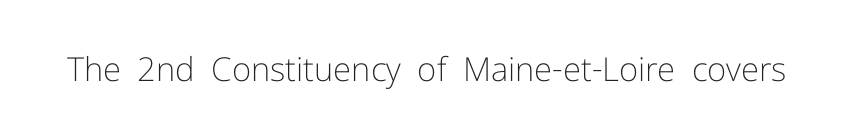
{"serif": "no", "italic": "no", "bold": "no", "weight": "light", "width": "normal", "stroke_contrast": "low", "x_height": "medium", "monospaced": "no", "underline": "no", "letter_spacing": "normal", "letter_spacing_em": 0.0, "glyph_px": 33}
